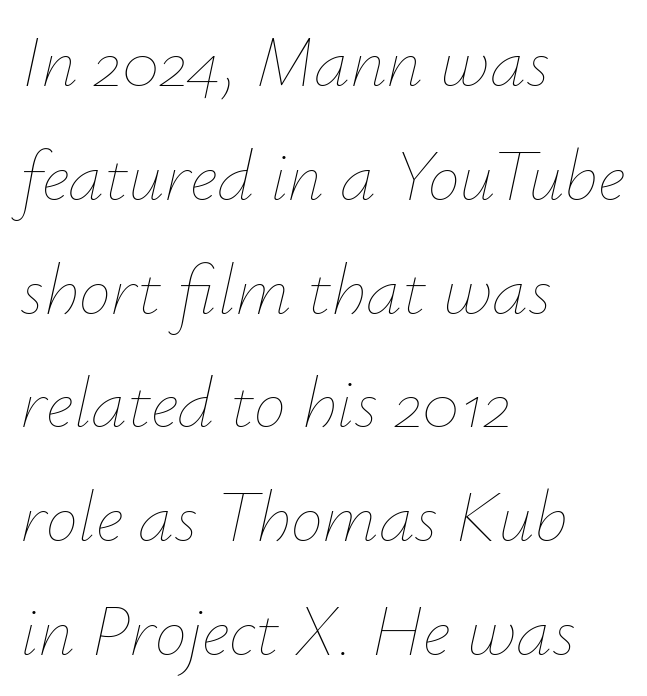
The image shows 72 px thin type, italic (leaning right); set left-aligned, normal line spacing (1.58x), normal letter spacing, not underlined; low stroke contrast and a small x-height.
